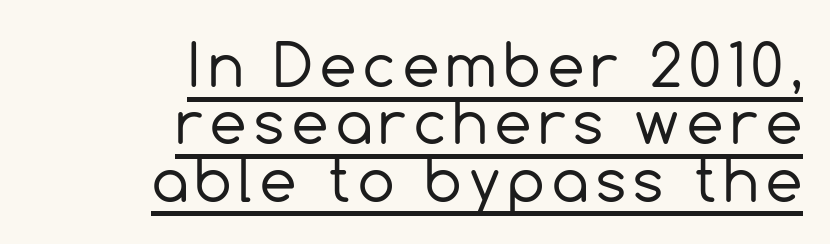
{"serif": "no", "italic": "no", "bold": "no", "weight": "regular", "width": "normal", "x_height": "medium", "monospaced": "no", "underline": "yes", "align": "right", "line_spacing": "tight", "line_spacing_ratio": 0.99, "glyph_px": 58}
